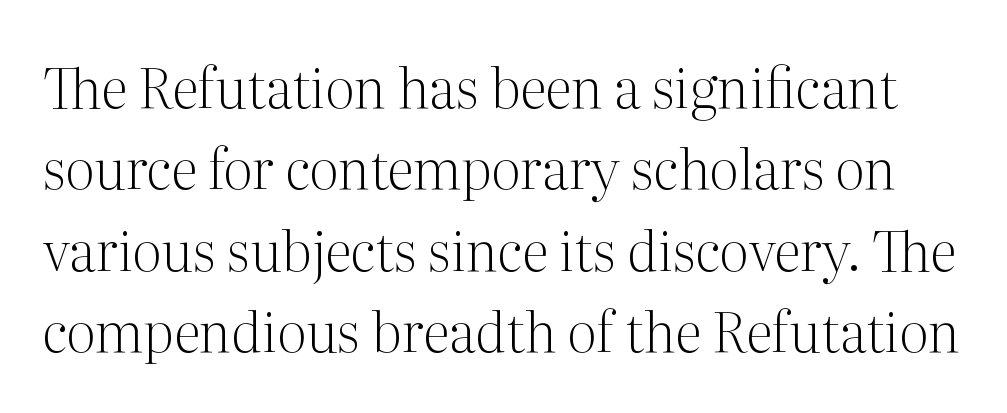
Q: Is the text bold? A: No.
Q: Is the text italic (slanted)? A: No, it is upright.
Q: Is the typeface a serif or a sans-serif typeface? A: Serif.
Q: Is the text underlined? A: No.
Q: Is the spacing between letters normal or unusually wide? A: Normal.
Q: Is the spacing between lines tight, normal or loose? A: Normal.
Q: Width (condensed, normal, or wide)? A: Normal.
Q: Stroke contrast? A: Medium.
Q: x-height? A: Medium.
Q: Monospaced? A: No.
